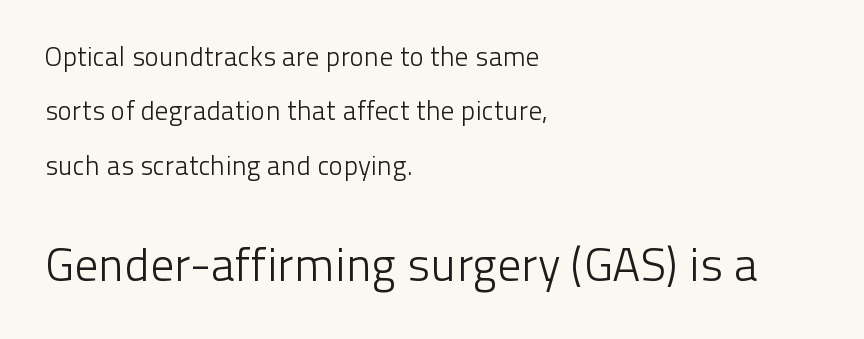
Which margin do the lines hug? The left one — the right edge is uneven. Check under the words: just untouched page. These glyphs show unthickened strokes, regular width or finer. Is this a fixed-width face? No — the glyphs have proportional, varying widths. The specimen reads as upright at a glance. Tracking here is standard; glyphs follow each other at the usual distance.
